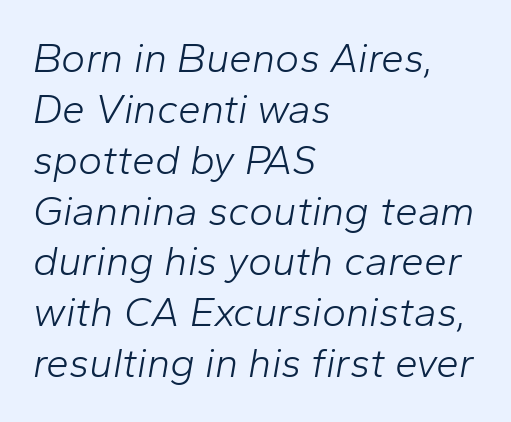
Ink coverage per letter is moderate at most. Slant detected: the letters are inclined. Quick note: underline off. Do the characters align in a grid? No, the font is proportional.
